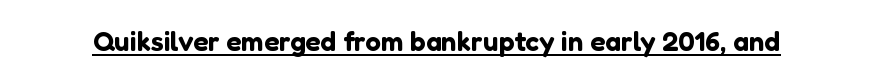
The image shows 28 px sans-serif type, upright; set normal letter spacing, underlined; low stroke contrast and a medium x-height.
